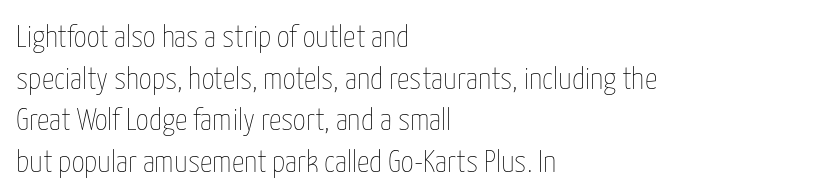
Q: Is the text bold? A: No.
Q: Is the text italic (slanted)? A: No, it is upright.
Q: Is the text underlined? A: No.
Q: How is the paragraph aligned? A: Left-aligned.
Q: Is the spacing between letters normal or unusually wide? A: Normal.
Q: Is the spacing between lines tight, normal or loose? A: Normal.
Q: Width (condensed, normal, or wide)? A: Condensed.
Q: Stroke contrast? A: Low.
Q: x-height? A: Medium.
Q: Monospaced? A: No.
